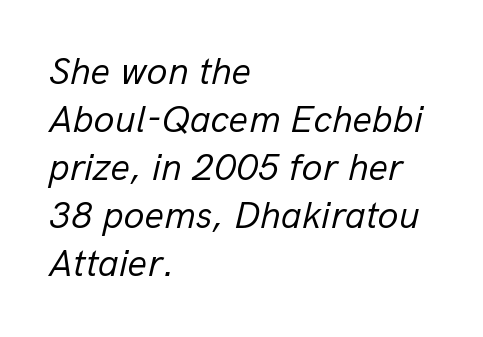
Q: Is the text bold? A: No.
Q: Is the text italic (slanted)? A: Yes, it leans right by about 13 degrees.
Q: Is the text underlined? A: No.
Q: How is the paragraph aligned? A: Left-aligned.
Q: Is the spacing between letters normal or unusually wide? A: Normal.
Q: Is the spacing between lines tight, normal or loose? A: Normal.
Q: Width (condensed, normal, or wide)? A: Normal.
Q: Stroke contrast? A: Low.
Q: x-height? A: Medium.
Q: Monospaced? A: No.
